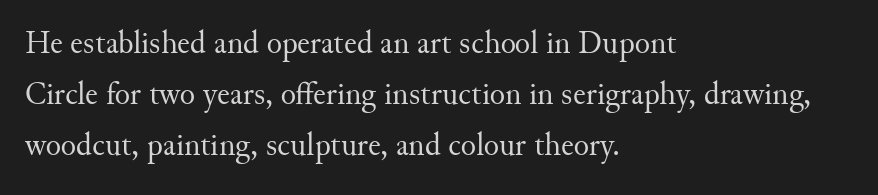
Stroke thickness stays within the range of a standard reading face or lighter. Compared with a centered layout, this one pins lines to the left instead. The tracking reads as untouched default to a designer's eye. Small tapered or slab feet sit at the stroke ends, so this counts as serif. Vertically, the passage feels balanced, rows spaced as you'd expect.
